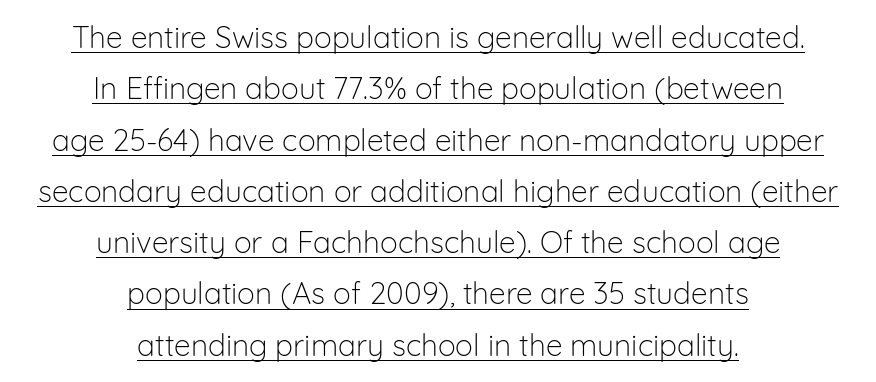
The image shows 30 px light sans-serif type, upright; set centered, line spacing 1.71x, normal letter spacing, underlined; low stroke contrast and a medium x-height.
